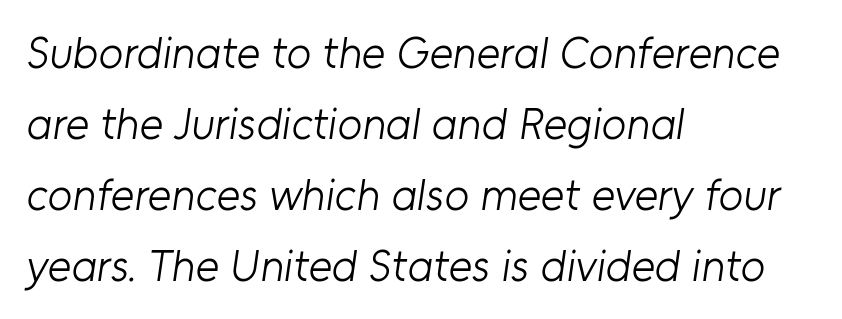
{"serif": "no", "bold": "no", "weight": "light", "width": "normal", "stroke_contrast": "low", "x_height": "medium", "monospaced": "no", "underline": "no", "align": "left", "line_spacing": "normal", "line_spacing_ratio": 1.58, "letter_spacing": "normal", "letter_spacing_em": 0.0, "glyph_px": 45}
